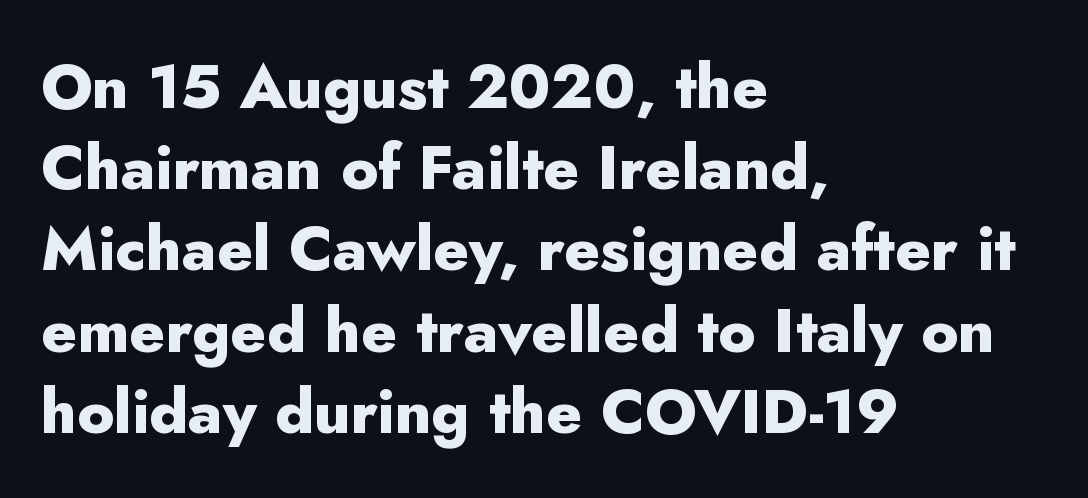
Every character sits straight up, as roman type does. The text was rendered using a sans face with plain stroke endings. A typesetter would call this proportional, since set widths differ per character. Leftover space on each line is placed entirely after the last word. A normal amount of white space separates one row of letters from the next. You'd pick this weight for a headline — it's a proper bold.
